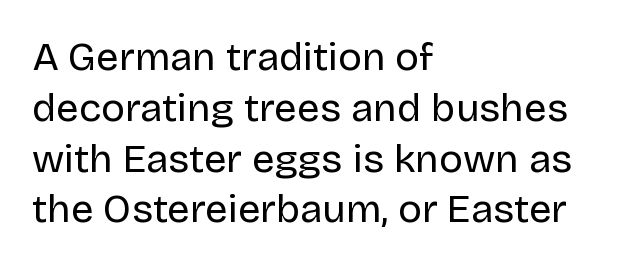
The image shows 40 px regular-weight sans-serif type, upright; set left-aligned, normal line spacing (1.27x), normal letter spacing, not underlined; low stroke contrast and a large x-height.
